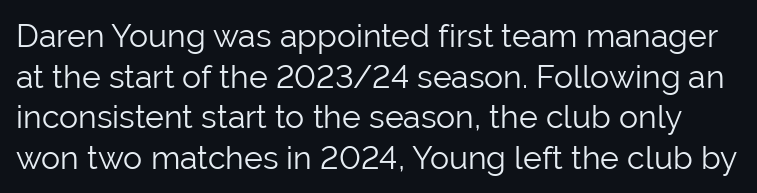
The image shows 32 px light sans-serif type, upright; set normal line spacing (1.27x), normal letter spacing, not underlined; low stroke contrast and a medium x-height.
